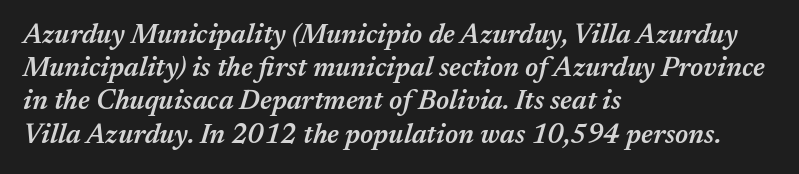
{"italic": "yes", "lean": "right", "slant_degrees": 17, "bold": "semi", "underline": "no", "align": "left", "line_spacing_ratio": 1.23, "letter_spacing": "normal", "letter_spacing_em": 0.0, "glyph_px": 27}
